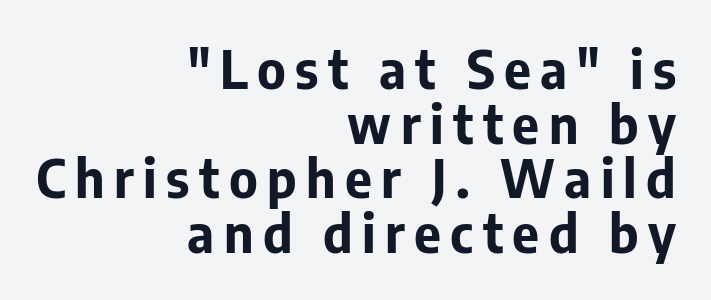
{"serif": "no", "italic": "no", "bold": "yes", "weight": "bold", "width": "normal", "stroke_contrast": "low", "x_height": "medium", "monospaced": "no", "underline": "no", "align": "right", "line_spacing": "tight", "line_spacing_ratio": 1.05, "glyph_px": 52}
